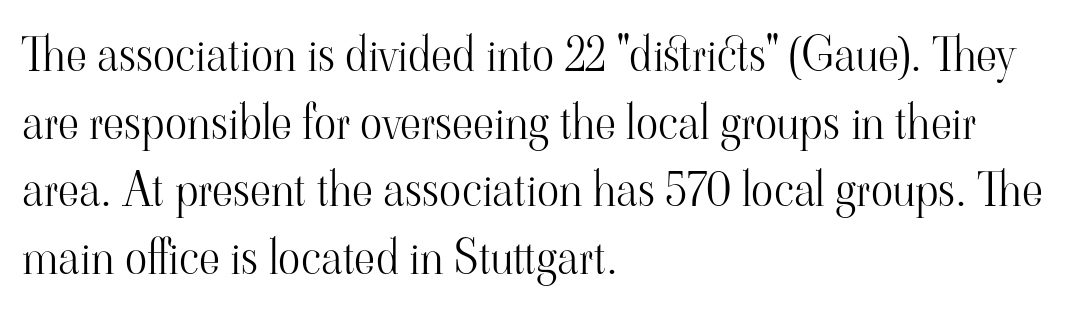
Q: Is the text bold? A: No.
Q: Is the text italic (slanted)? A: No, it is upright.
Q: Is the typeface a serif or a sans-serif typeface? A: Serif.
Q: Is the text underlined? A: No.
Q: How is the paragraph aligned? A: Left-aligned.
Q: Is the spacing between letters normal or unusually wide? A: Normal.
Q: Is the spacing between lines tight, normal or loose? A: Normal.
Q: Width (condensed, normal, or wide)? A: Normal.
Q: Stroke contrast? A: High.
Q: x-height? A: Small.
Q: Monospaced? A: No.
